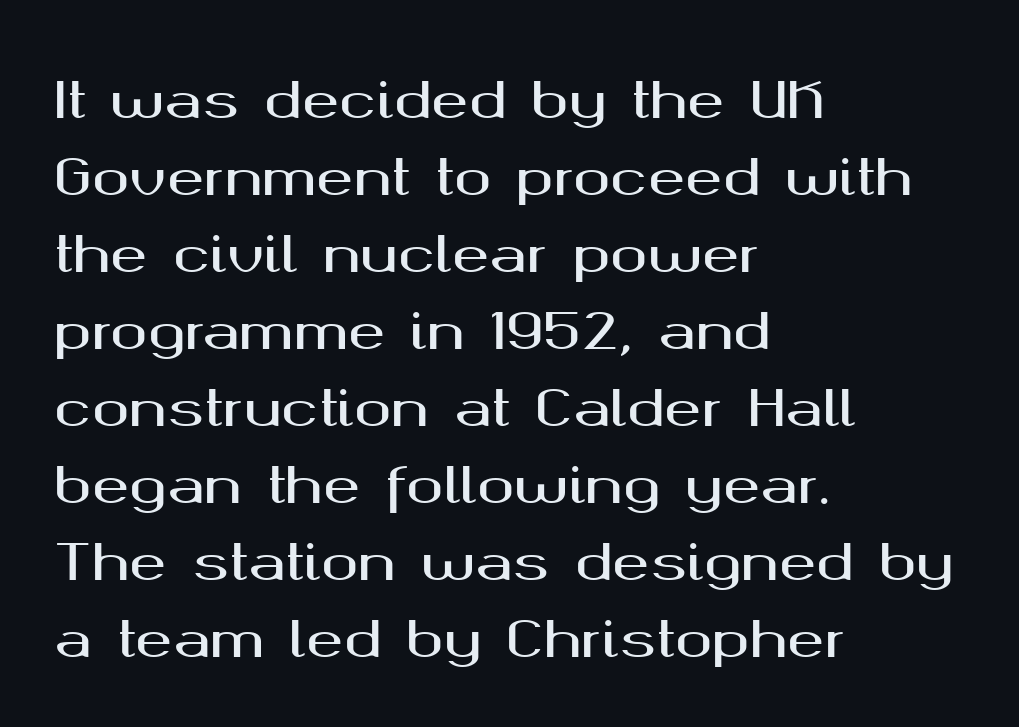
The image shows 50 px wide sans-serif type, upright; set left-aligned, normal line spacing (1.54x), normal letter spacing, not underlined; medium stroke contrast and a medium x-height.
